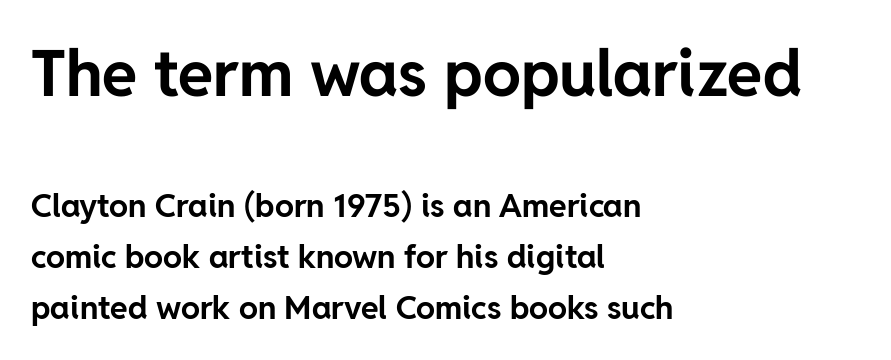
{"serif": "no", "italic": "no", "bold": "yes", "weight": "bold", "width": "normal", "stroke_contrast": "low", "x_height": "medium", "monospaced": "no", "underline": "no", "align": "left", "line_spacing": "normal", "line_spacing_ratio": 1.59, "letter_spacing": "normal", "letter_spacing_em": 0.0, "larger_block": "first", "size_ratio": 2.0, "glyph_px": 64}
